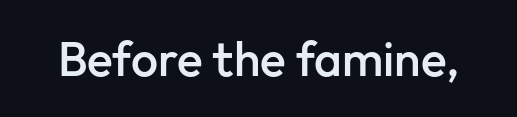
Q: Is the text bold? A: Semi-bold.
Q: Is the text italic (slanted)? A: No, it is upright.
Q: Is the typeface a serif or a sans-serif typeface? A: Sans-serif.
Q: Is the text underlined? A: No.
Q: Is the spacing between letters normal or unusually wide? A: Normal.
Q: Width (condensed, normal, or wide)? A: Normal.
Q: Stroke contrast? A: Low.
Q: x-height? A: Medium.
Q: Monospaced? A: No.
